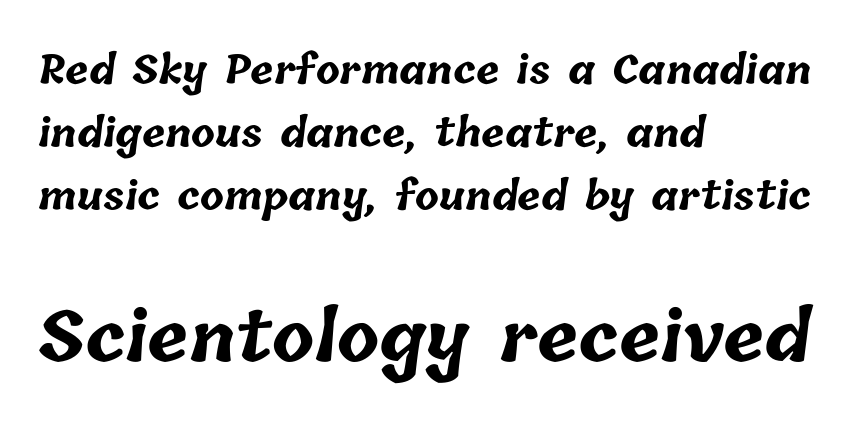
The image shows 69 px bold type; set left-aligned, normal line spacing (1.61x), normal letter spacing, not underlined; the second (bottom) block is 1.77x larger; low stroke contrast and a medium x-height.
